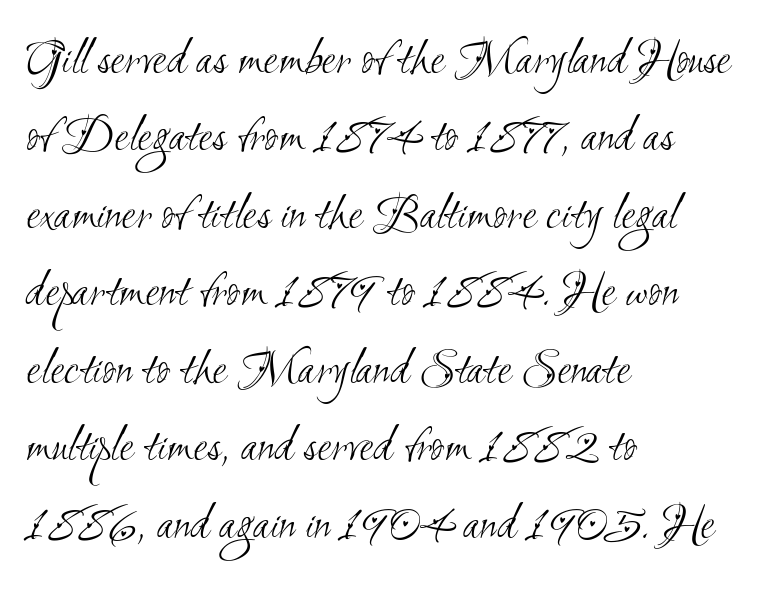
The text block is weighted toward the left margin, trailing off unevenly rightward. Counters stay open thanks to moderate or lighter strokes. Grotesque or geometric, the face here clearly has no serifs. Type without underlining.
